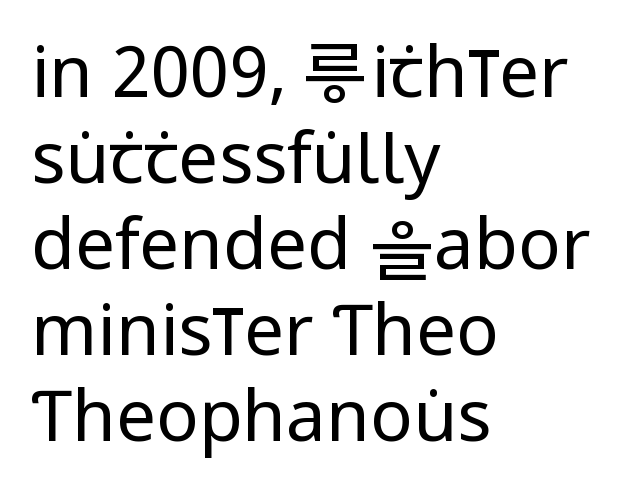
The image shows 71 px regular-weight, condensed sans-serif type, upright; set left-aligned, line spacing 1.21x, normal letter spacing, not underlined; low stroke contrast and a large x-height.
